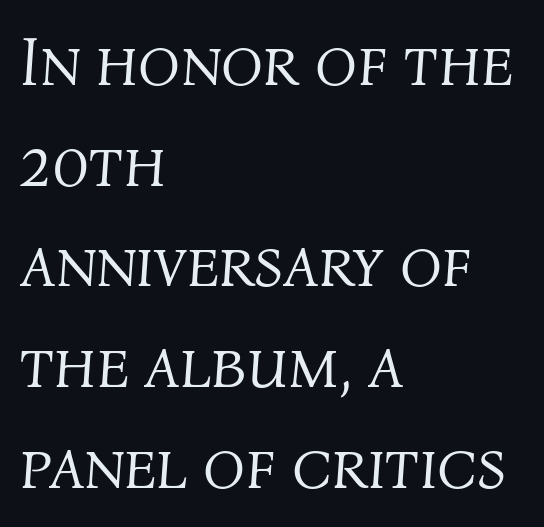
Tracking value appears to be zero — textbook default spacing. If you measured baseline to baseline, you'd find a middling distance. Casual observation: everything's shoved over to the left. Each stroke keeps to a modest, everyday thickness or less.
